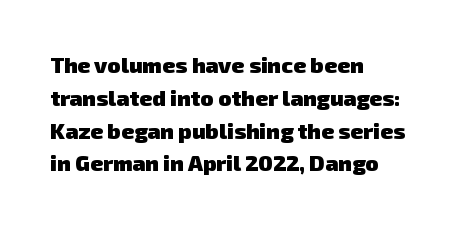
The horizontal fit of the characters is conventional and even. Every row of glyphs begins at an identical x-position on the left. Descenders are the only things crossing below the line. The leading is moderate, giving the passage an even texture. Heavy-handed strokes throughout: this text is bold.
